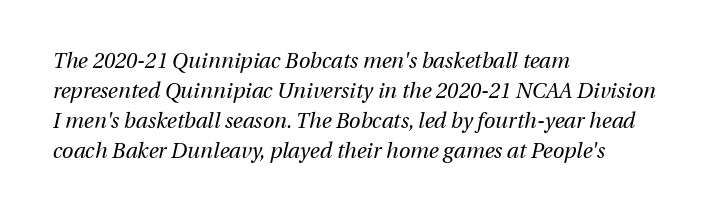
{"italic": "yes", "lean": "right", "slant_degrees": 13, "bold": "no", "underline": "no", "align": "left", "line_spacing": "normal", "line_spacing_ratio": 1.43, "letter_spacing": "normal", "letter_spacing_em": 0.0, "glyph_px": 21}
